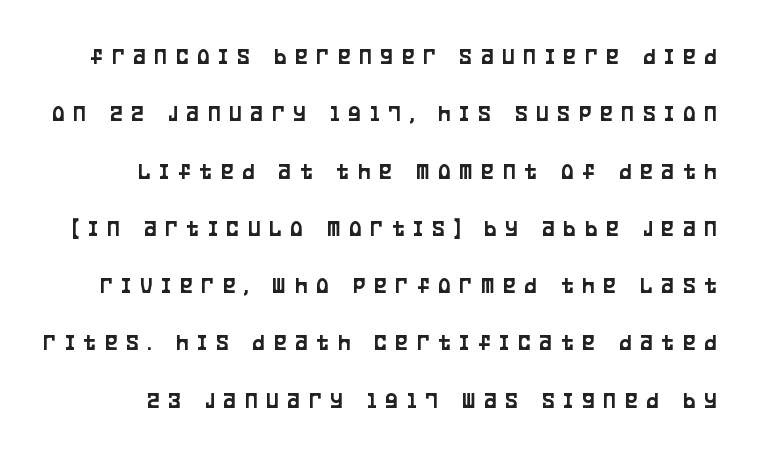
The image shows 23 px text type, upright; set loose line spacing (2.49x), unusually wide letter spacing (+0.4 em), not underlined.
